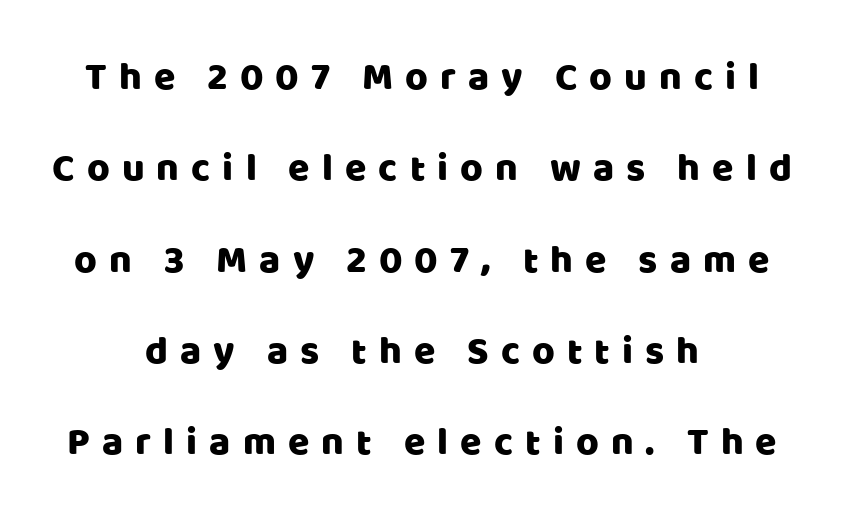
Q: Is the text italic (slanted)? A: No, it is upright.
Q: Is the typeface a serif or a sans-serif typeface? A: Sans-serif.
Q: Is the text underlined? A: No.
Q: How is the paragraph aligned? A: Centered.
Q: Is the spacing between letters normal or unusually wide? A: Unusually wide.
Q: Is the spacing between lines tight, normal or loose? A: Loose.
Q: Width (condensed, normal, or wide)? A: Normal.
Q: Stroke contrast? A: Low.
Q: x-height? A: Large.
Q: Monospaced? A: No.
